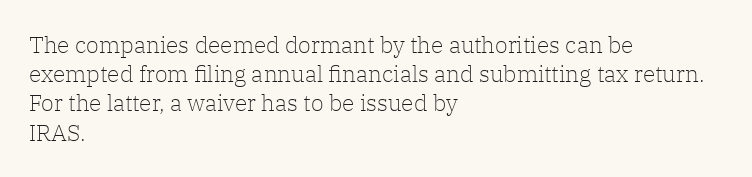
Q: Is the text bold? A: No.
Q: Is the text italic (slanted)? A: No, it is upright.
Q: Is the text underlined? A: No.
Q: How is the paragraph aligned? A: Left-aligned.
Q: Is the spacing between letters normal or unusually wide? A: Normal.
Q: Is the spacing between lines tight, normal or loose? A: Normal.
